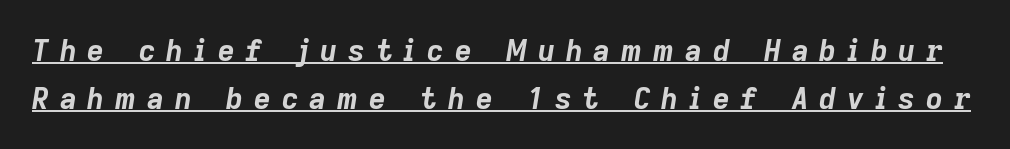
{"italic": "yes", "lean": "right", "slant_degrees": 9, "bold": "yes", "weight": "bold", "width": "normal", "stroke_contrast": "low", "x_height": "medium", "monospaced": "no", "underline": "yes", "line_spacing": "normal", "line_spacing_ratio": 1.64, "letter_spacing": "wide", "letter_spacing_em": 0.38, "glyph_px": 29}
